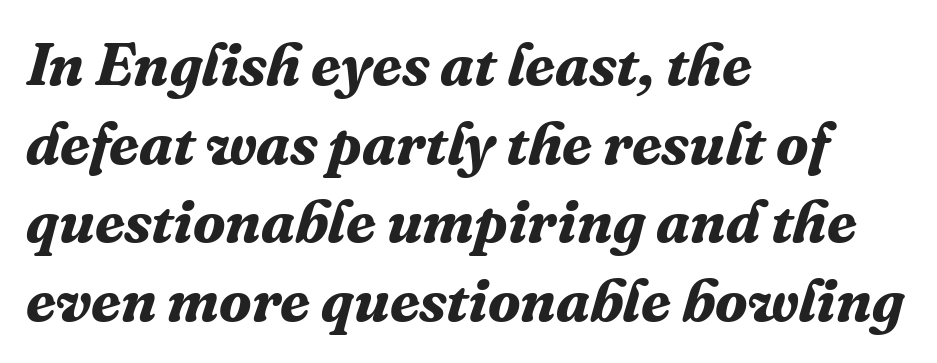
Classification — serif. How heavy is the stroke? Heavy — this is a bold. Quick note: italic. You could not count columns in this text — the font is proportionally spaced. Anything drawn beneath the words? Only blank space. In CSS terms this would be text-align: left.
